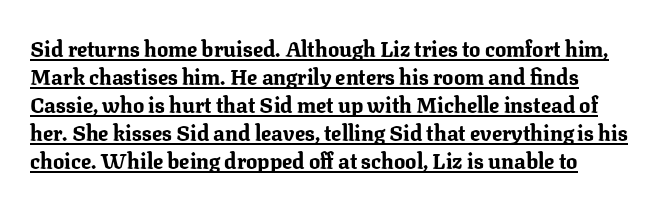
When letters stand straight like this, we call the style roman or upright. The rendering uses a moderate line-height, typical for paragraphs. The specimen includes a rule beneath the text block's lines. Is the type bold? Yes — the strokes are clearly thick and heavy. Does extra space separate the letters? No, they use regular spacing.
